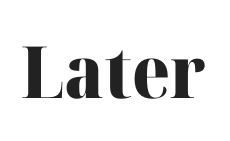
{"serif": "yes", "italic": "no", "bold": "yes", "weight": "heavy", "width": "normal", "stroke_contrast": "high", "x_height": "medium", "monospaced": "no", "underline": "no", "letter_spacing": "normal", "letter_spacing_em": 0.0, "glyph_px": 72}
